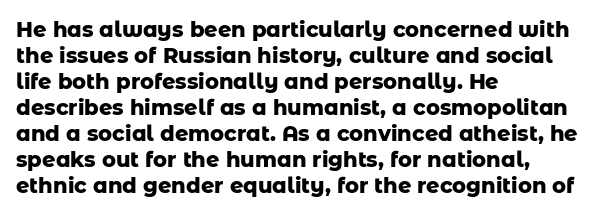
The strokes are fattened all the way to bold. Visually the block forms a straight wall on the left and a jagged coastline on the right. A typesetter would mark this as roman, not italic. The words here are not underlined.
